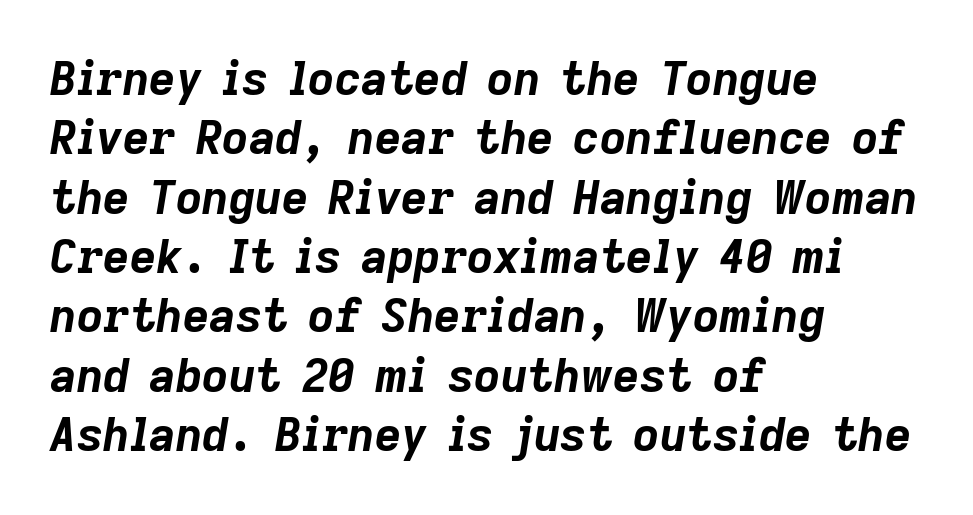
The image shows 46 px bold type, italic (leaning right); set left-aligned, normal line spacing (1.29x), normal letter spacing, not underlined; low stroke contrast and a medium x-height.
